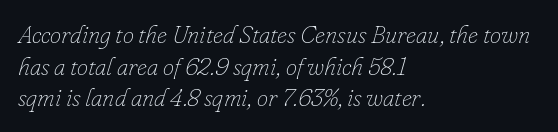
{"italic": "yes", "lean": "right", "slant_degrees": 16, "bold": "no", "underline": "no", "align": "left", "line_spacing": "normal", "line_spacing_ratio": 1.27, "letter_spacing": "normal", "letter_spacing_em": 0.0, "glyph_px": 25}
